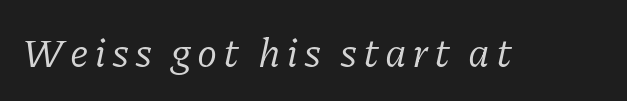
The image shows 41 px regular-weight serif type, italic (leaning right); set not underlined; low stroke contrast and a medium x-height.
